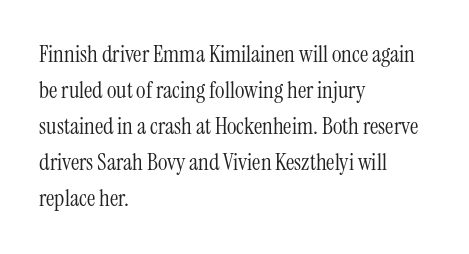
The image shows 23 px text type, upright; set left-aligned, normal line spacing (1.57x), normal letter spacing, not underlined.
